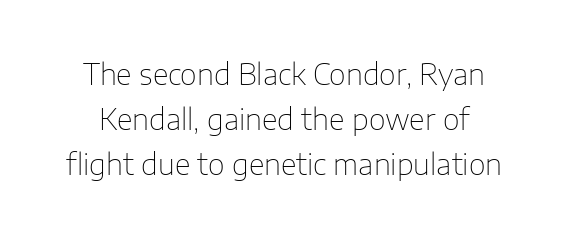
No extra tracking has been applied to these lines. Each letter's strokes conclude bluntly, with no projecting serifs. Clear beneath every line of the passage. This block has exactly the height ordinary leading produces. The weight would be labelled regular, book, light, or lighter still. Italic: no, the glyphs are upright roman.
